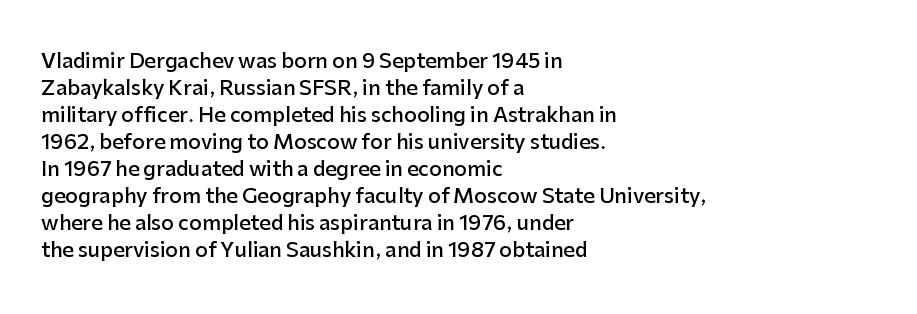
Designer's note — italics off, roman on. These lines are set flush left with a ragged right edge. The area under the type is left untouched. A normal amount of white space separates one row of letters from the next.
